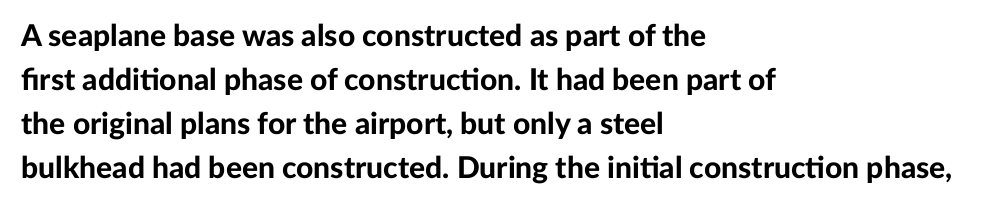
{"serif": "no", "italic": "no", "bold": "yes", "weight": "bold", "width": "normal", "stroke_contrast": "low", "x_height": "medium", "monospaced": "no", "underline": "no", "align": "left", "line_spacing": "normal", "line_spacing_ratio": 1.47, "letter_spacing": "normal", "letter_spacing_em": 0.0, "glyph_px": 30}
